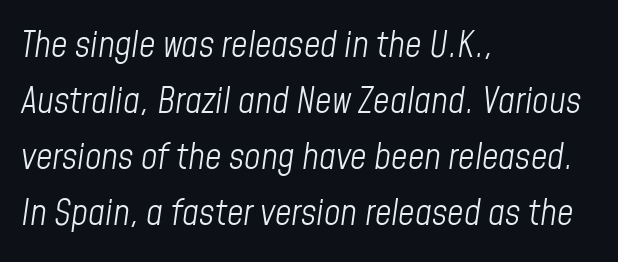
{"italic": "yes", "lean": "right", "slant_degrees": 8, "bold": "no", "weight": "light", "width": "condensed", "stroke_contrast": "low", "x_height": "medium", "monospaced": "no", "underline": "no", "align": "left", "line_spacing": "normal", "line_spacing_ratio": 1.56, "letter_spacing": "normal", "letter_spacing_em": 0.0, "glyph_px": 36}
